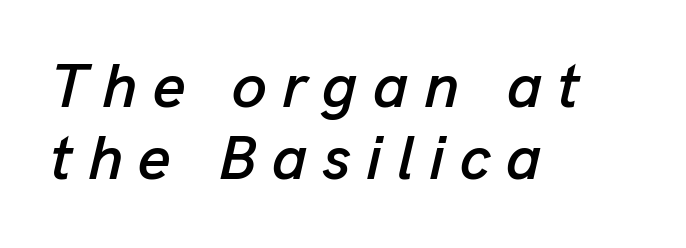
The image shows 63 px text type, italic (leaning right); set left-aligned, tight line spacing (1.14x), unusually wide letter spacing (+0.24 em), not underlined; low stroke contrast and a medium x-height.
